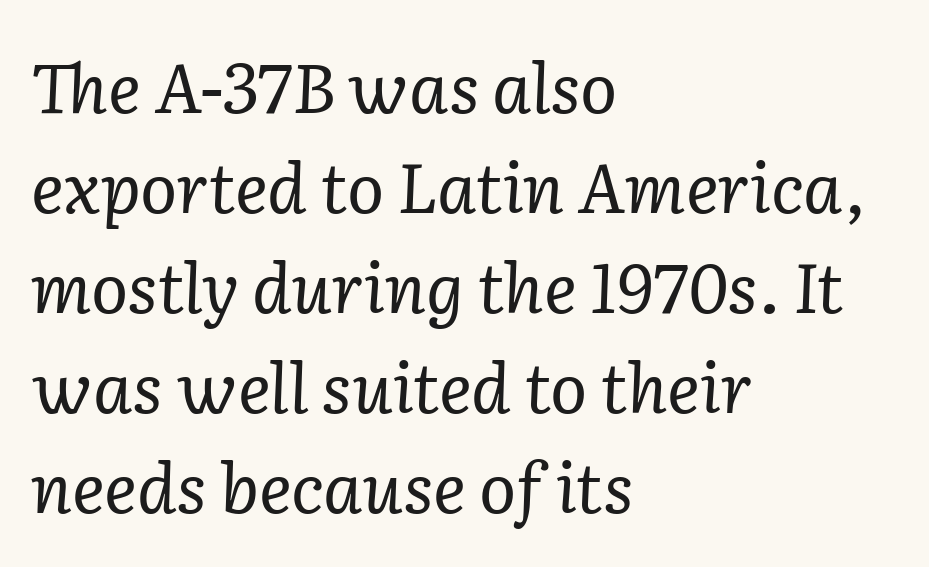
The image shows 69 px regular-weight serif type, italic (leaning right); set left-aligned, normal line spacing (1.45x), normal letter spacing, not underlined; low stroke contrast and a medium x-height.
